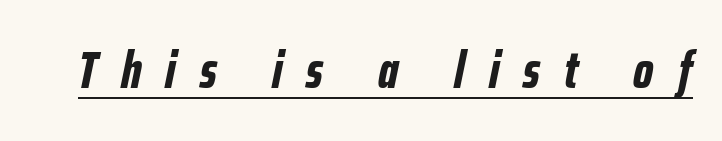
Q: Is the text bold? A: Yes.
Q: Is the text italic (slanted)? A: Yes, it leans right by about 12 degrees.
Q: Is the text underlined? A: Yes.
Q: Is the spacing between letters normal or unusually wide? A: Unusually wide.
Q: Width (condensed, normal, or wide)? A: Condensed.
Q: Stroke contrast? A: Low.
Q: x-height? A: Medium.
Q: Monospaced? A: No.
